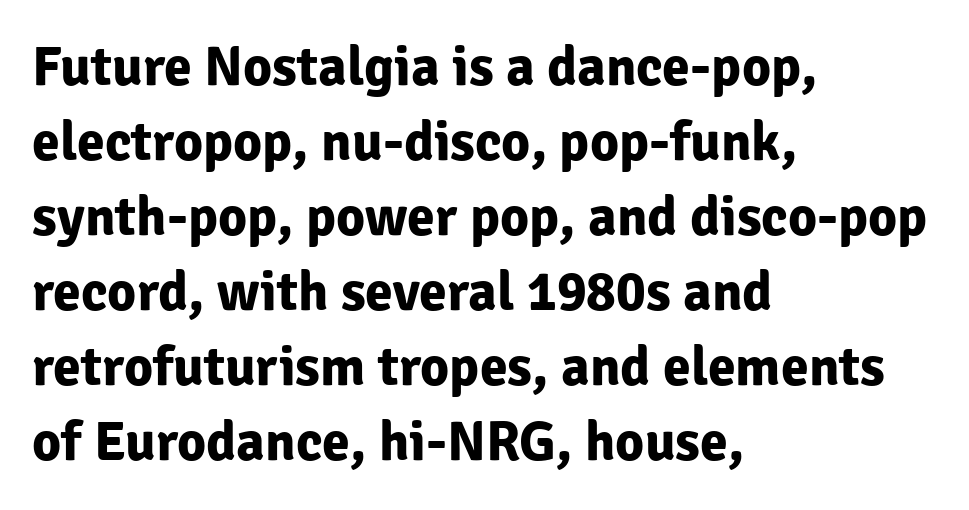
If you measured baseline to baseline, you'd find a middling distance. Standard letterfit; no display-style spreading of the glyphs. Beneath every word, the page is bare. Note: no serifs on the glyphs.
